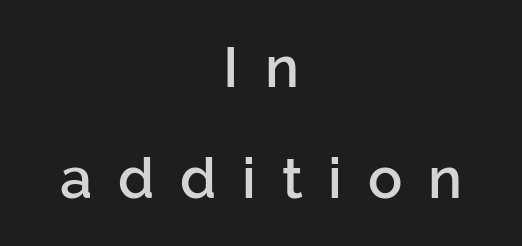
Letter spacing: wide. Notice how the passage keeps no hard edge, just a central spine. Has an underline been added? It has not. Ordinary non-slanted type is in use. The typesetting leans somewhat heavy: a semibold.
